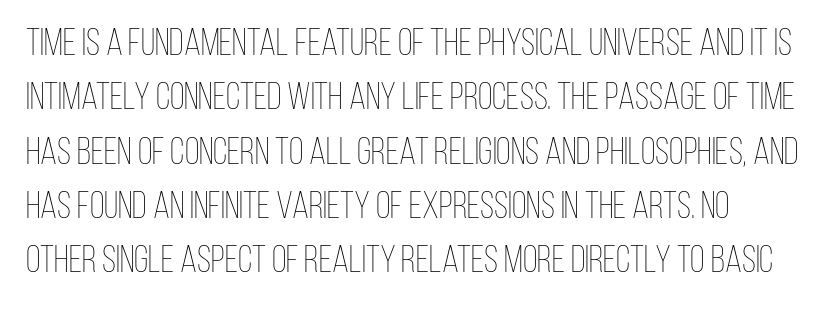
The image shows 38 px thin, condensed type, upright; set normal line spacing (1.43x), normal letter spacing, not underlined; low stroke contrast and a large x-height.
